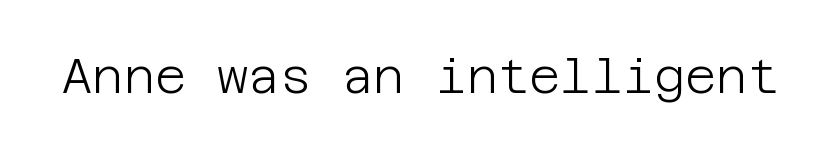
The axis of the letterforms is exactly vertical. The foot of each line stays bare and open. Stroke thickness stays within the range of a standard reading face or lighter. This rendering leaves character spacing at its baseline value. In terms of letterform style, serifs are entirely absent.
